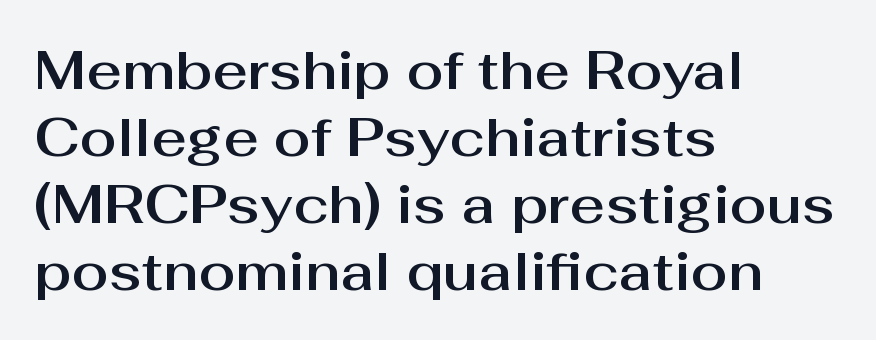
Q: Is the text italic (slanted)? A: No, it is upright.
Q: Is the typeface a serif or a sans-serif typeface? A: Sans-serif.
Q: Is the text underlined? A: No.
Q: How is the paragraph aligned? A: Left-aligned.
Q: Is the spacing between letters normal or unusually wide? A: Normal.
Q: Width (condensed, normal, or wide)? A: Normal.
Q: Stroke contrast? A: Medium.
Q: x-height? A: Medium.
Q: Monospaced? A: No.
